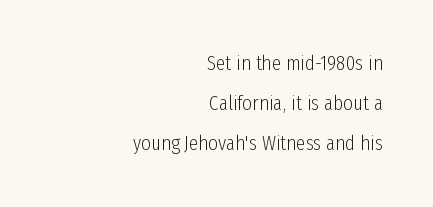
The image shows 21 px text type, upright; set right-aligned, loose line spacing (1.91x), normal letter spacing, not underlined.
